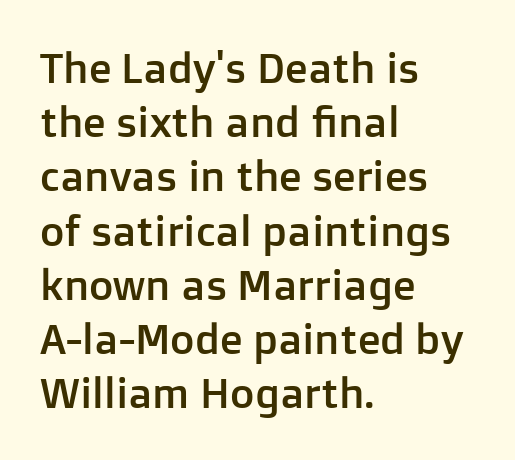
Does the copy run flush right? No — it runs flush left. Tracking value appears to be zero — textbook default spacing. The lines sit at an ordinary, default distance from one another. Nobody drew a line under any word here. Do the characters align in a grid? No, the font is proportional. No italicization has been applied; the sample stays upright.
